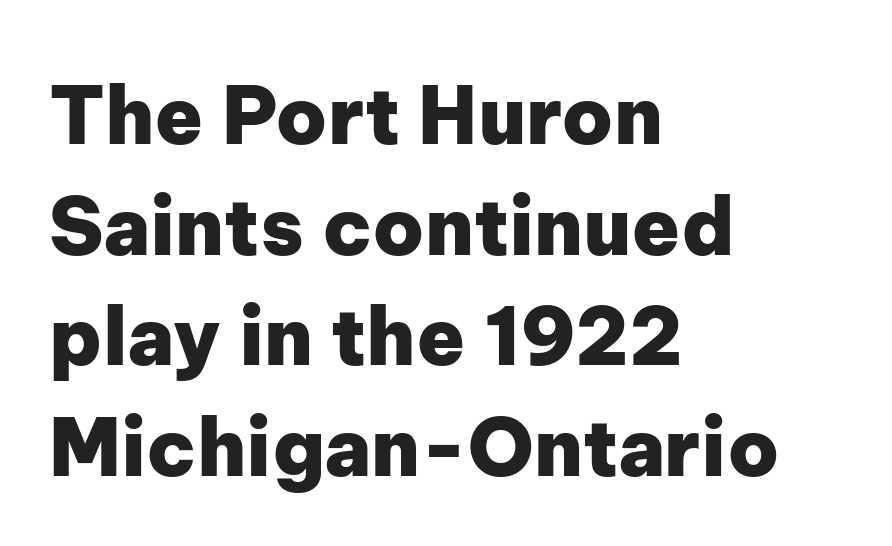
{"serif": "no", "italic": "no", "bold": "yes", "weight": "heavy", "width": "normal", "stroke_contrast": "low", "x_height": "medium", "monospaced": "no", "underline": "no", "align": "left", "line_spacing": "normal", "line_spacing_ratio": 1.4, "letter_spacing": "normal", "letter_spacing_em": 0.0, "glyph_px": 79}
